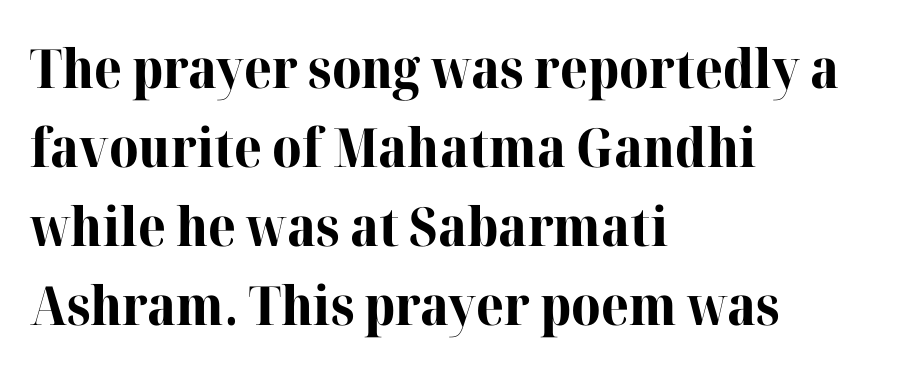
Spacing verdict: proportional, widths tailored to each character. No extra tracking has been applied to these lines. A student would call this left alignment; a typographer would say flush left, rag right. Is this a sans? No — the strokes have serifs. The rows are spaced the way most documents space them.
